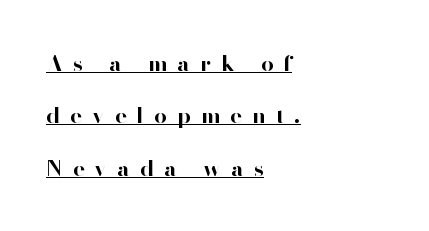
Q: Is the text bold? A: Yes.
Q: Is the text italic (slanted)? A: No, it is upright.
Q: Is the text underlined? A: Yes.
Q: How is the paragraph aligned? A: Left-aligned.
Q: Is the spacing between letters normal or unusually wide? A: Unusually wide.
Q: Is the spacing between lines tight, normal or loose? A: Loose.
